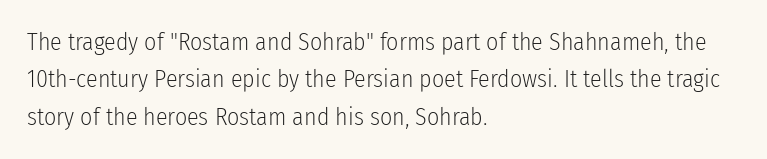
The image shows 24 px text type, upright; set left-aligned, normal line spacing (1.56x), normal letter spacing, not underlined.
